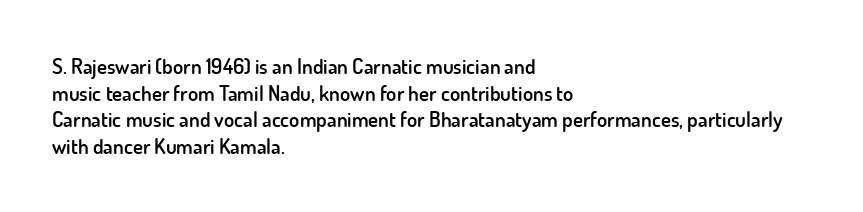
Casual observation: everything's shoved over to the left. Horizontal bands of white between lines are of average thickness. Tracking value appears to be zero — textbook default spacing. The letters stand straight up with perfectly vertical stems. Compared with an ordinary text face, these strokes are moderately heavier — a semibold. Anything drawn beneath the words? Only blank space.
